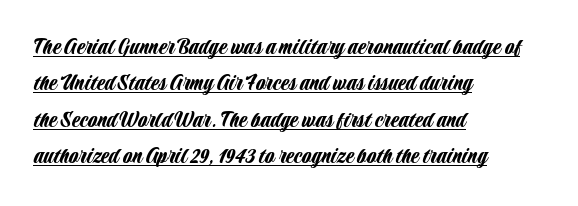
{"underline": "yes", "align": "left", "line_spacing": "normal", "line_spacing_ratio": 1.52, "letter_spacing": "normal", "letter_spacing_em": 0.0, "glyph_px": 24}
